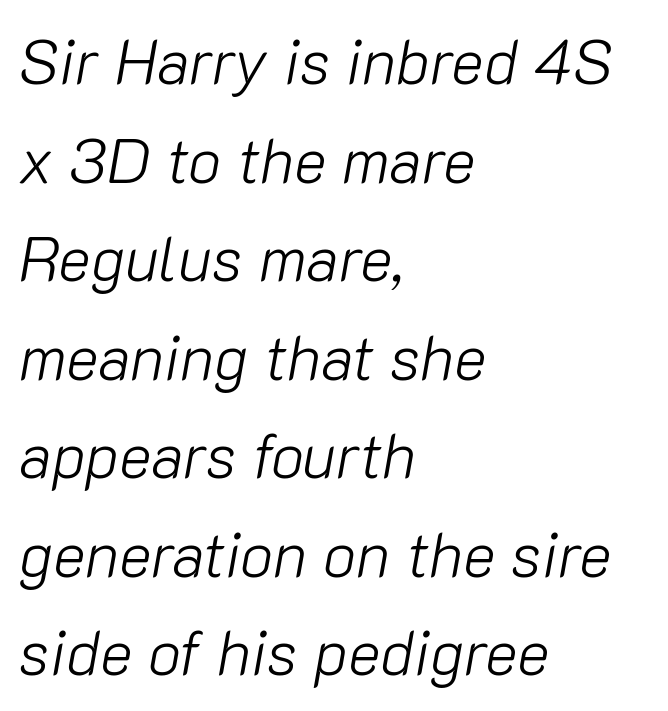
Q: Is the text bold? A: No.
Q: Is the text italic (slanted)? A: Yes, it leans right by about 10 degrees.
Q: Is the text underlined? A: No.
Q: How is the paragraph aligned? A: Left-aligned.
Q: Is the spacing between letters normal or unusually wide? A: Normal.
Q: Is the spacing between lines tight, normal or loose? A: Normal.
Q: Width (condensed, normal, or wide)? A: Normal.
Q: Stroke contrast? A: Low.
Q: x-height? A: Medium.
Q: Monospaced? A: No.
